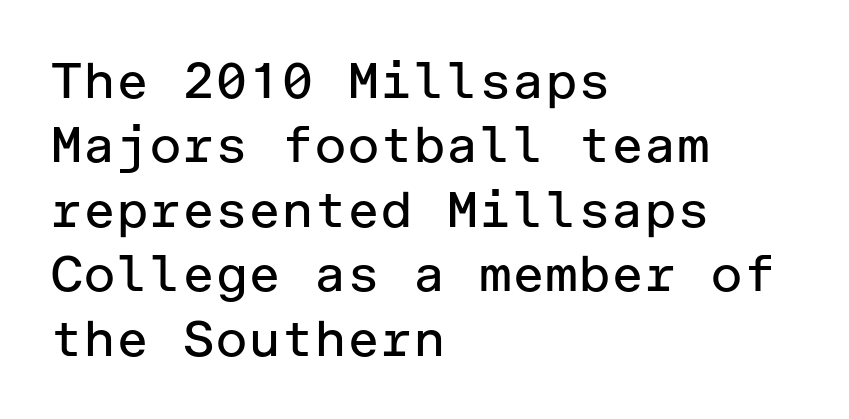
The image shows 50 px regular-weight sans-serif type, upright; set left-aligned, normal line spacing (1.29x), normal letter spacing, not underlined; low stroke contrast and a medium x-height.
